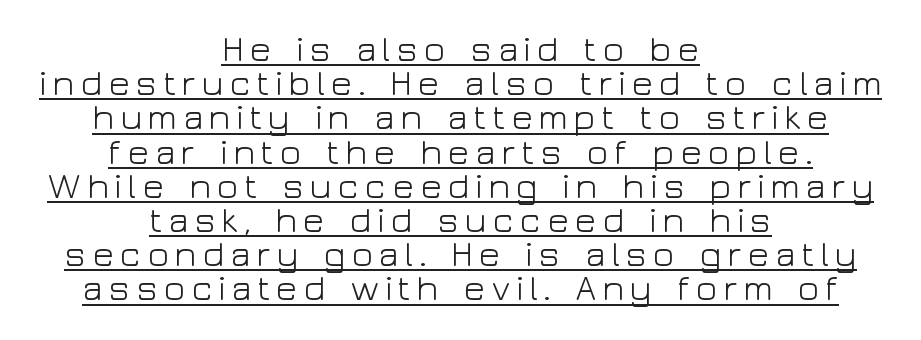
{"serif": "no", "italic": "no", "bold": "no", "weight": "light", "width": "wide", "stroke_contrast": "low", "x_height": "medium", "monospaced": "no", "underline": "yes", "align": "center", "line_spacing": "tight", "line_spacing_ratio": 0.95, "glyph_px": 36}
